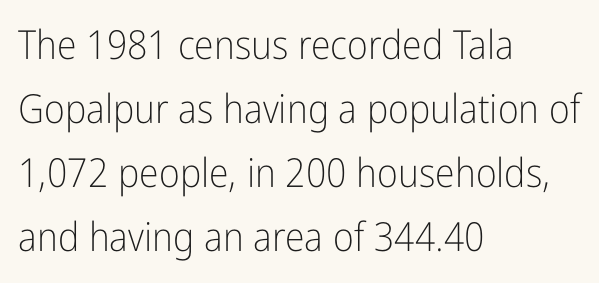
The image shows 40 px light, condensed sans-serif type, upright; set left-aligned, normal line spacing (1.6x), normal letter spacing, not underlined; low stroke contrast and a medium x-height.
